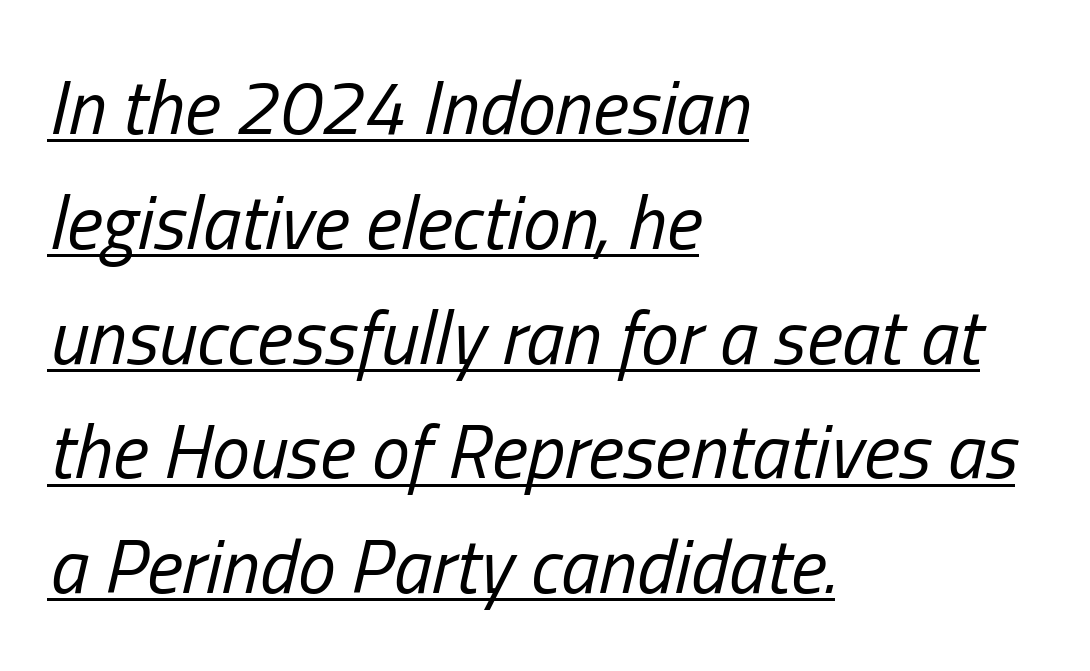
The image shows 76 px regular-weight, condensed type, italic (leaning right); set left-aligned, normal line spacing (1.51x), normal letter spacing, underlined; low stroke contrast and a medium x-height.
